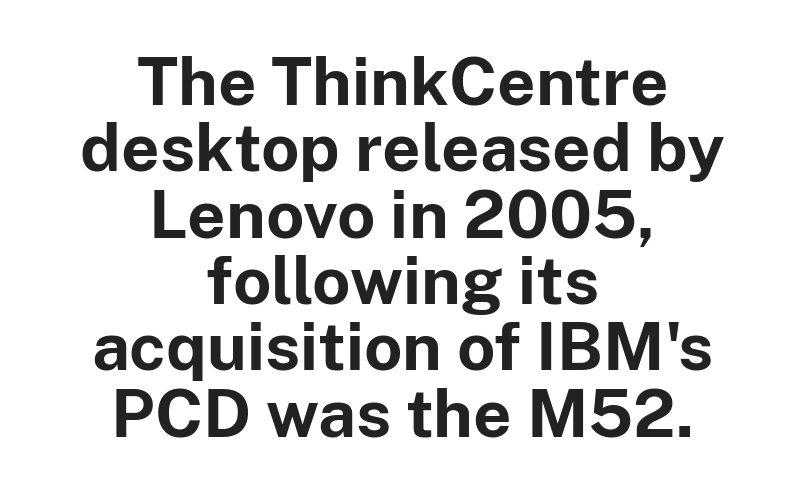
Compared with a flush-left layout, this one balances lines on the center instead. Stroke thickness is high; the sample reads as a true bold. These lines were composed using upright roman letters. The passage shown is typed in a proportional face where columns would drift. The letterforms sit shoulder to shoulder at normal distance. Each row of text sits above clean, open space.
